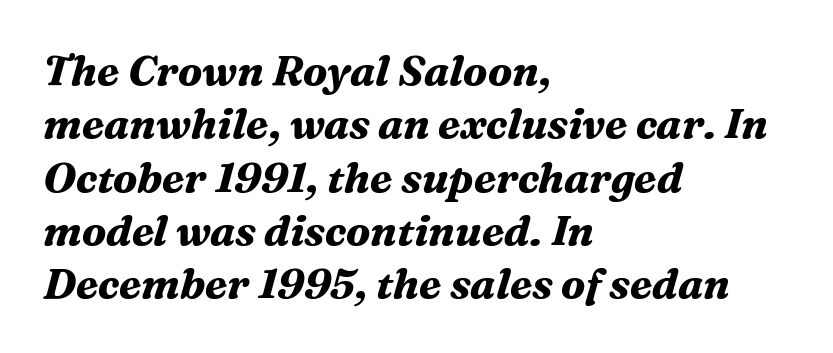
The image shows 42 px bold serif type, italic (leaning right); set left-aligned, normal line spacing (1.27x), normal letter spacing, not underlined; medium stroke contrast and a medium x-height.
